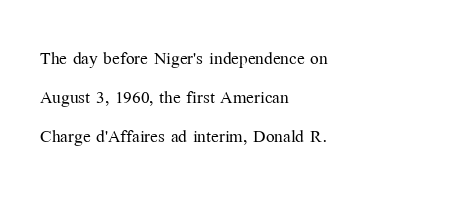
The image shows 23 px text type, upright; set left-aligned, normal line spacing (1.7x), normal letter spacing, not underlined.
